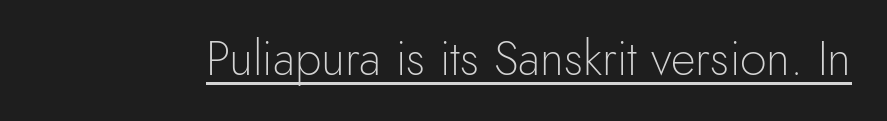
The image shows 48 px light sans-serif type, upright; set normal letter spacing, underlined; a small x-height.
